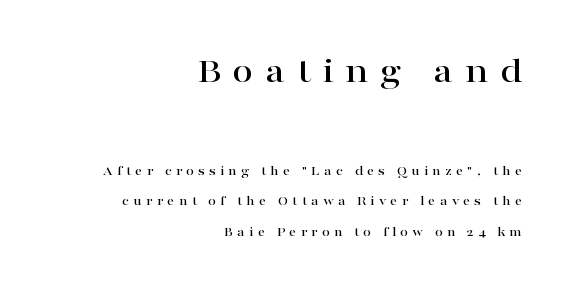
The image shows 38 px wide serif type, upright; set right-aligned, loose line spacing (2.19x), unusually wide letter spacing (+0.3 em), not underlined; the first (top) block is 2.71x larger; high stroke contrast and a medium x-height.
